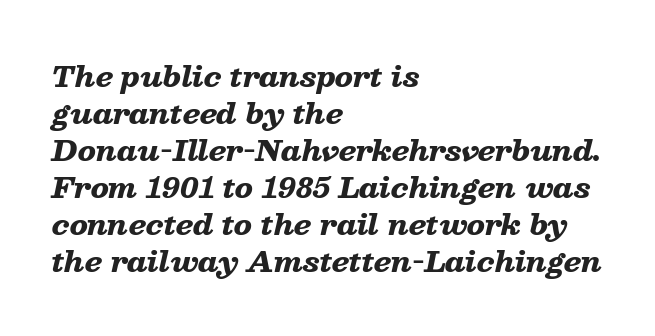
Q: Is the text bold? A: Yes.
Q: Is the text italic (slanted)? A: Yes, it leans right by about 13 degrees.
Q: Is the text underlined? A: No.
Q: How is the paragraph aligned? A: Left-aligned.
Q: Is the spacing between letters normal or unusually wide? A: Normal.
Q: Is the spacing between lines tight, normal or loose? A: Normal.
Q: Width (condensed, normal, or wide)? A: Wide.
Q: Stroke contrast? A: Low.
Q: x-height? A: Medium.
Q: Monospaced? A: No.
